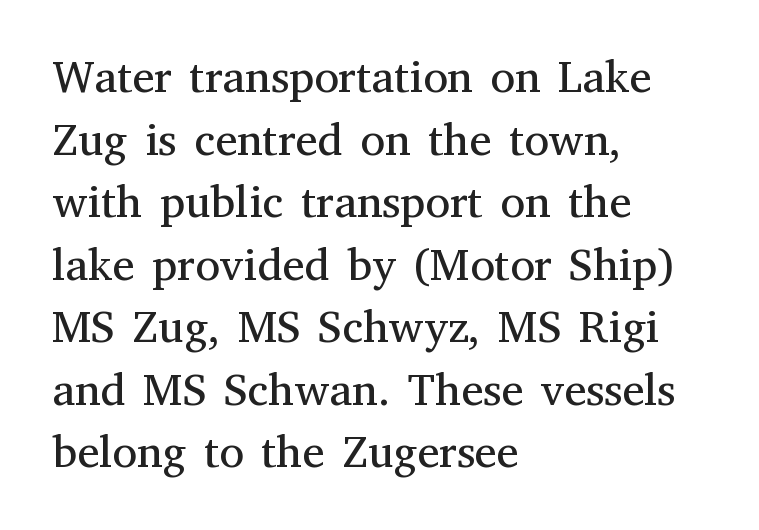
Q: Is the text bold? A: No.
Q: Is the text italic (slanted)? A: No, it is upright.
Q: Is the typeface a serif or a sans-serif typeface? A: Serif.
Q: Is the text underlined? A: No.
Q: How is the paragraph aligned? A: Left-aligned.
Q: Is the spacing between letters normal or unusually wide? A: Normal.
Q: Is the spacing between lines tight, normal or loose? A: Normal.
Q: Width (condensed, normal, or wide)? A: Normal.
Q: Stroke contrast? A: Medium.
Q: x-height? A: Medium.
Q: Monospaced? A: No.
